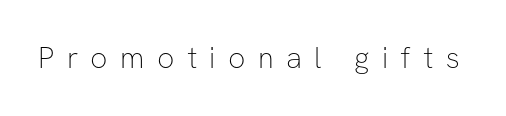
The image shows 30 px thin sans-serif type, upright; set unusually wide letter spacing (+0.41 em), not underlined; low stroke contrast and a medium x-height.
